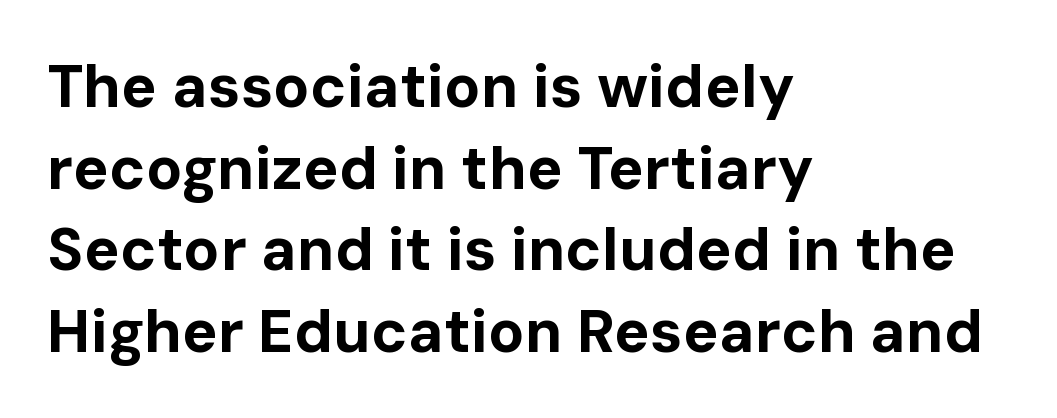
Q: Is the text bold? A: Yes.
Q: Is the text italic (slanted)? A: No, it is upright.
Q: Is the typeface a serif or a sans-serif typeface? A: Sans-serif.
Q: Is the text underlined? A: No.
Q: How is the paragraph aligned? A: Left-aligned.
Q: Is the spacing between letters normal or unusually wide? A: Normal.
Q: Is the spacing between lines tight, normal or loose? A: Normal.
Q: Width (condensed, normal, or wide)? A: Normal.
Q: Stroke contrast? A: Low.
Q: x-height? A: Medium.
Q: Monospaced? A: No.
